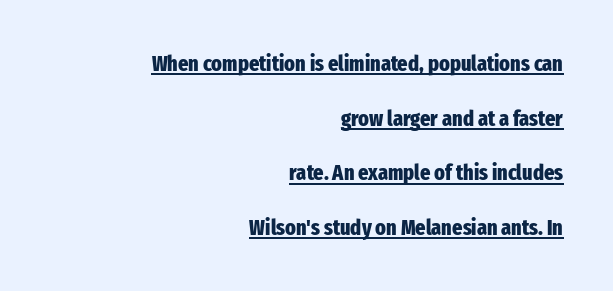
This is underlined copy, the kind a proofreader might mark for attention. Is the block centered? No — it sits flush against the right margin. Compared with typical body copy, the letter spacing here is the same. Leading is clearly above the norm, producing a sparse column. Ascenders rise straight up at ninety degrees.
